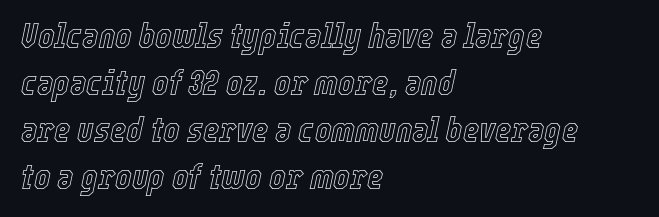
Q: Is the text italic (slanted)? A: Yes, it leans right by about 12 degrees.
Q: Is the text underlined? A: No.
Q: How is the paragraph aligned? A: Left-aligned.
Q: Is the spacing between letters normal or unusually wide? A: Normal.
Q: Is the spacing between lines tight, normal or loose? A: Normal.
Q: Width (condensed, normal, or wide)? A: Condensed.
Q: x-height? A: Medium.
Q: Monospaced? A: No.
